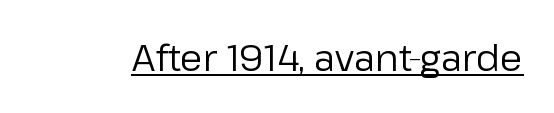
The image shows 37 px regular-weight sans-serif type, upright; set normal letter spacing, underlined; low stroke contrast and a medium x-height.
